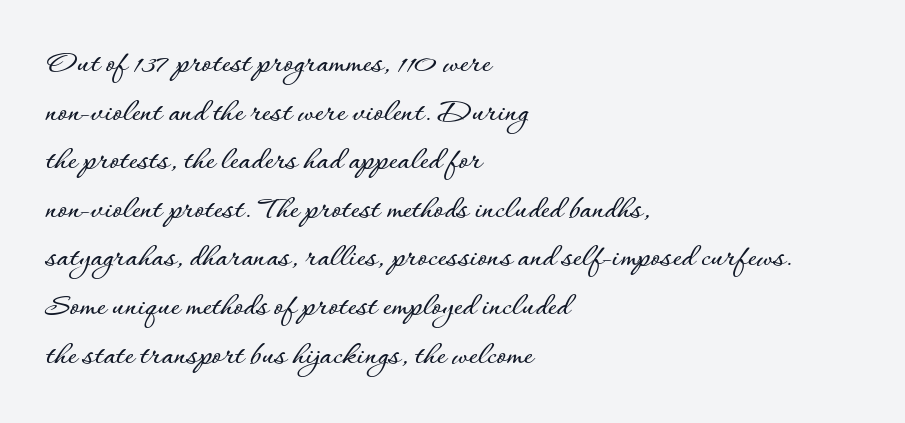
{"width": "normal", "stroke_contrast": "low", "x_height": "small", "monospaced": "no", "underline": "no", "align": "left", "line_spacing": "normal", "line_spacing_ratio": 1.43, "letter_spacing": "normal", "letter_spacing_em": 0.0, "glyph_px": 34}
